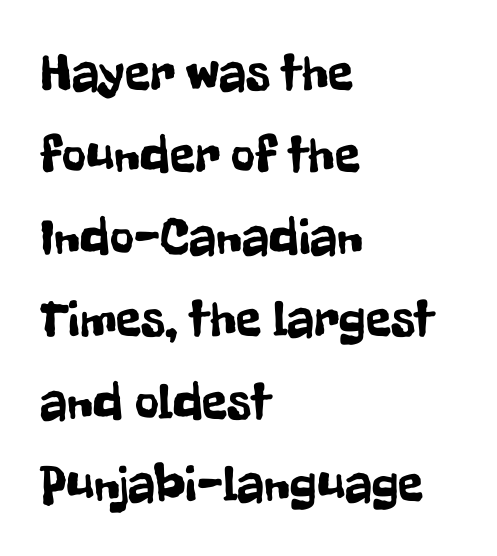
The image shows 52 px condensed sans-serif type, upright; set left-aligned, normal line spacing (1.58x), normal letter spacing, not underlined; low stroke contrast and a medium x-height.
